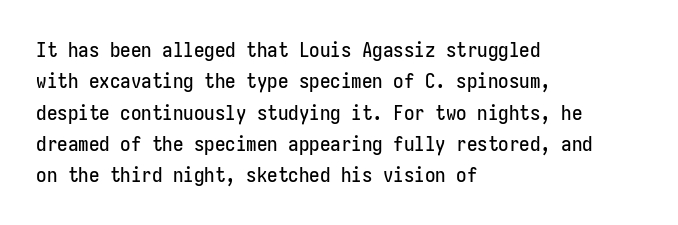
Q: Is the text italic (slanted)? A: No, it is upright.
Q: Is the text underlined? A: No.
Q: How is the paragraph aligned? A: Left-aligned.
Q: Is the spacing between letters normal or unusually wide? A: Normal.
Q: Is the spacing between lines tight, normal or loose? A: Normal.
